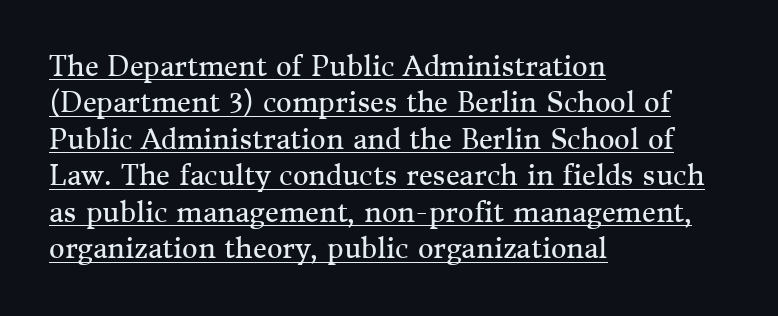
The image shows 27 px text type, upright; set left-aligned, normal line spacing (1.35x), normal letter spacing, underlined.
